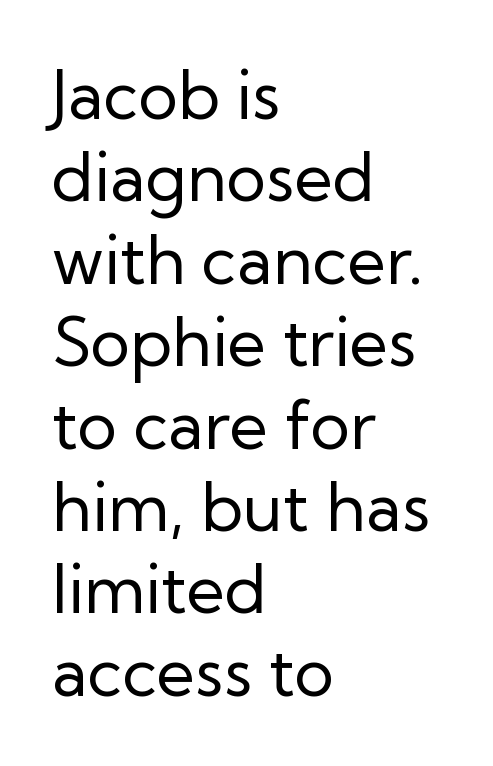
The image shows 67 px regular-weight sans-serif type, upright; set left-aligned, line spacing 1.23x, normal letter spacing, not underlined; low stroke contrast and a medium x-height.
